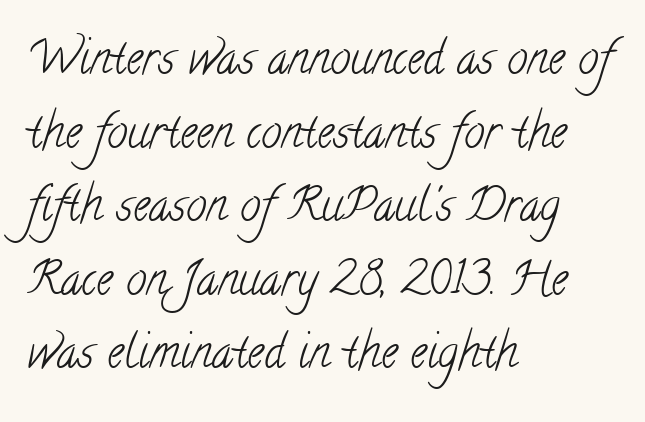
Q: Is the text bold? A: No.
Q: Is the typeface a serif or a sans-serif typeface? A: Serif.
Q: Is the text underlined? A: No.
Q: How is the paragraph aligned? A: Left-aligned.
Q: Is the spacing between letters normal or unusually wide? A: Normal.
Q: Is the spacing between lines tight, normal or loose? A: Normal.
Q: Width (condensed, normal, or wide)? A: Condensed.
Q: Stroke contrast? A: Low.
Q: x-height? A: Small.
Q: Monospaced? A: No.
